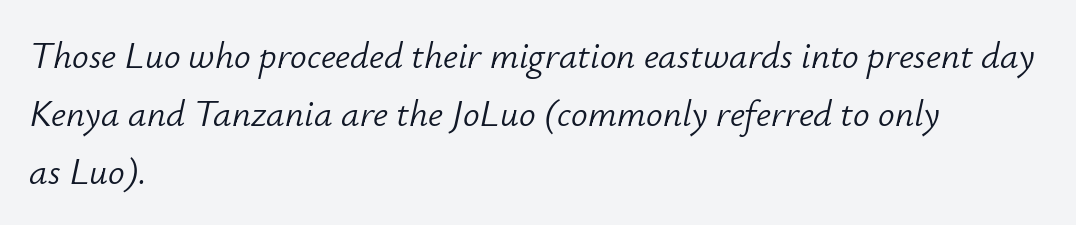
The image shows 37 px light type, italic (leaning right); set left-aligned, normal line spacing (1.57x), normal letter spacing, not underlined; low stroke contrast and a small x-height.
